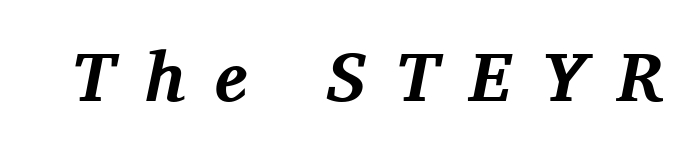
Q: Is the text bold? A: Yes.
Q: Is the text italic (slanted)? A: Yes, it leans right by about 11 degrees.
Q: Is the typeface a serif or a sans-serif typeface? A: Serif.
Q: Is the text underlined? A: No.
Q: Is the spacing between letters normal or unusually wide? A: Unusually wide.
Q: Width (condensed, normal, or wide)? A: Normal.
Q: Stroke contrast? A: Medium.
Q: x-height? A: Medium.
Q: Monospaced? A: No.
